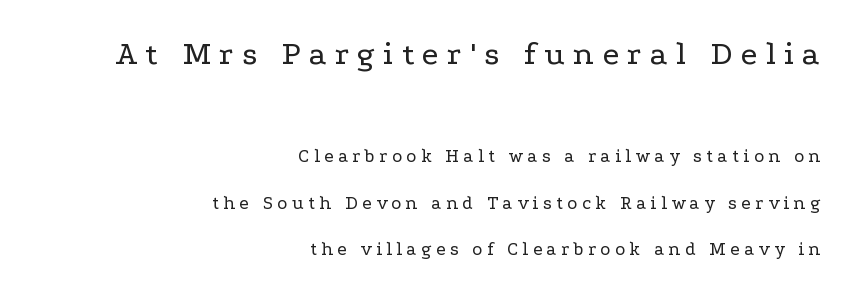
The image shows 34 px regular-weight, wide serif type, upright; set right-aligned, loose line spacing (2.46x), unusually wide letter spacing (+0.24 em), not underlined; the first (top) block is 1.79x larger; low stroke contrast and a medium x-height.
